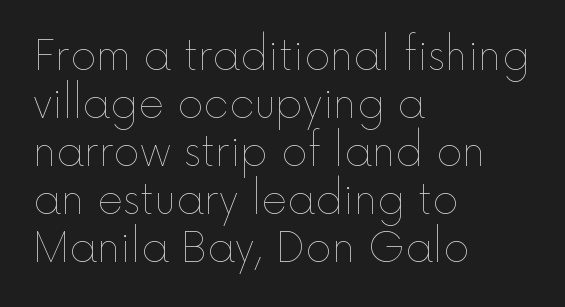
This rendering uses left alignment, leaving the right contour irregular. The face used here is proportionally spaced, like ordinary book or web type. Does the lettering tilt? It doesn't — this is upright. Stroke thickness stays within the range of a standard reading face or lighter. Default kerning and tracking; the words read as compact shapes. The area under the type is left untouched.
